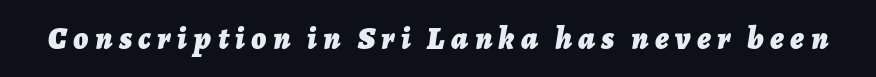
{"italic": "yes", "lean": "right", "slant_degrees": 7, "bold": "yes", "weight": "bold", "width": "normal", "stroke_contrast": "low", "x_height": "medium", "monospaced": "no", "underline": "no", "letter_spacing": "wide", "letter_spacing_em": 0.2, "glyph_px": 32}
